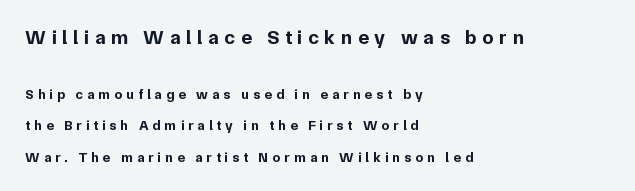
The image shows 20 px bold type, upright; set left-aligned, loose line spacing (2.24x), unusually wide letter spacing (+0.29 em), not underlined; the first (top) block is 1.43x larger.
